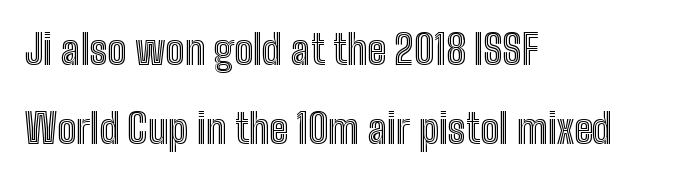
{"italic": "no", "width": "condensed", "x_height": "medium", "monospaced": "no", "underline": "no", "align": "left", "line_spacing": "loose", "line_spacing_ratio": 1.98, "letter_spacing": "normal", "letter_spacing_em": 0.0, "glyph_px": 40}
